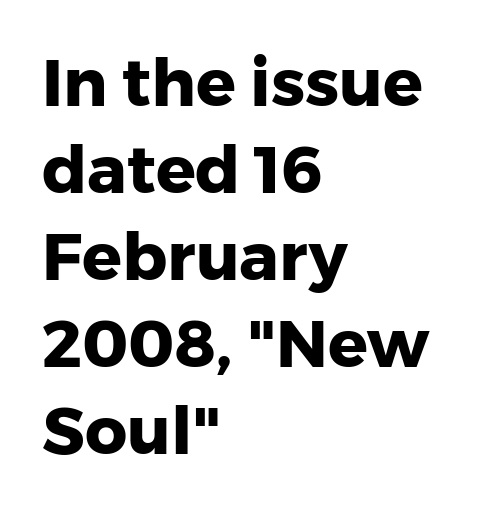
Q: Is the text bold? A: Yes.
Q: Is the text italic (slanted)? A: No, it is upright.
Q: Is the typeface a serif or a sans-serif typeface? A: Sans-serif.
Q: Is the text underlined? A: No.
Q: How is the paragraph aligned? A: Left-aligned.
Q: Is the spacing between letters normal or unusually wide? A: Normal.
Q: Is the spacing between lines tight, normal or loose? A: Normal.
Q: Width (condensed, normal, or wide)? A: Normal.
Q: Stroke contrast? A: Low.
Q: x-height? A: Medium.
Q: Monospaced? A: No.
